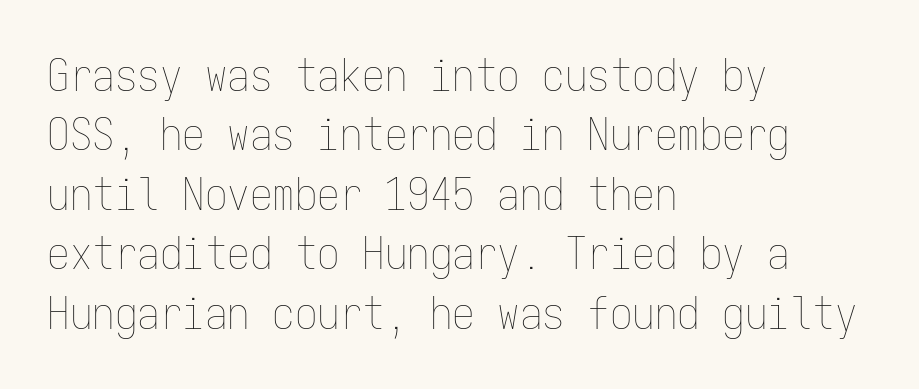
Do the characters align in a grid? Yes, the font is monospaced. Heaviness? Minimal to ordinary, like unemphasized prose. Glance below the letters and you will spot only blank space. Is there much room between lines? A standard amount, neither cramped nor airy. Quick note: not italic, upright.
